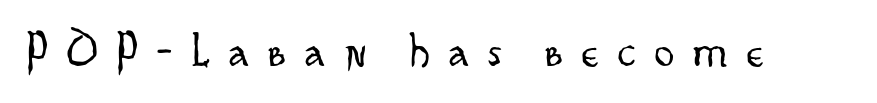
Q: Is the text bold? A: No.
Q: Is the text italic (slanted)? A: No, it is upright.
Q: Is the typeface a serif or a sans-serif typeface? A: Sans-serif.
Q: Is the text underlined? A: No.
Q: Is the spacing between letters normal or unusually wide? A: Unusually wide.
Q: Width (condensed, normal, or wide)? A: Condensed.
Q: Stroke contrast? A: Low.
Q: x-height? A: Small.
Q: Monospaced? A: No.
